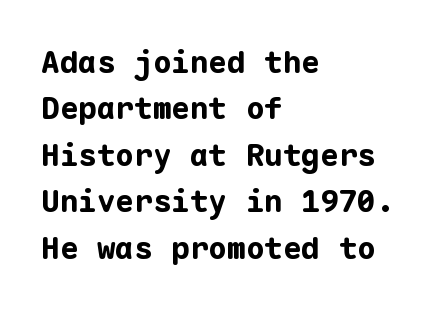
Q: Is the text bold? A: Yes.
Q: Is the text italic (slanted)? A: No, it is upright.
Q: Is the typeface a serif or a sans-serif typeface? A: Sans-serif.
Q: Is the text underlined? A: No.
Q: How is the paragraph aligned? A: Left-aligned.
Q: Is the spacing between letters normal or unusually wide? A: Normal.
Q: Is the spacing between lines tight, normal or loose? A: Normal.
Q: Width (condensed, normal, or wide)? A: Normal.
Q: Stroke contrast? A: Low.
Q: x-height? A: Medium.
Q: Monospaced? A: Yes.
